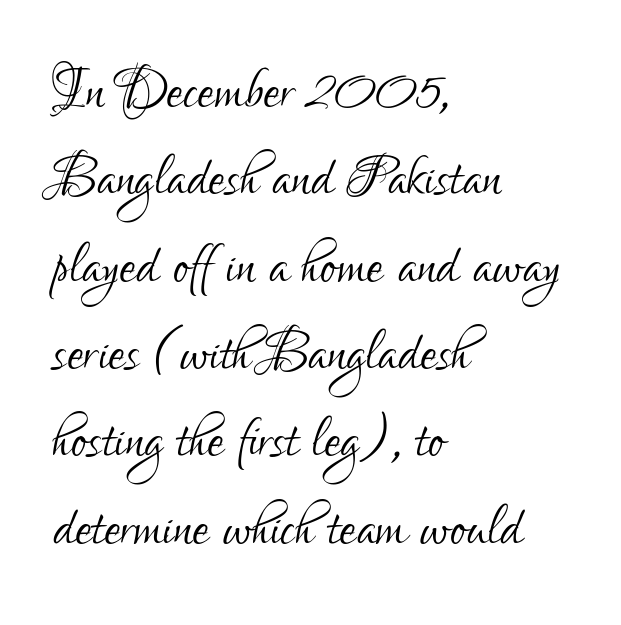
{"serif": "no", "bold": "no", "weight": "light", "width": "condensed", "stroke_contrast": "low", "x_height": "small", "monospaced": "no", "underline": "no", "align": "left", "line_spacing_ratio": 1.18, "letter_spacing": "normal", "letter_spacing_em": 0.0, "glyph_px": 74}
